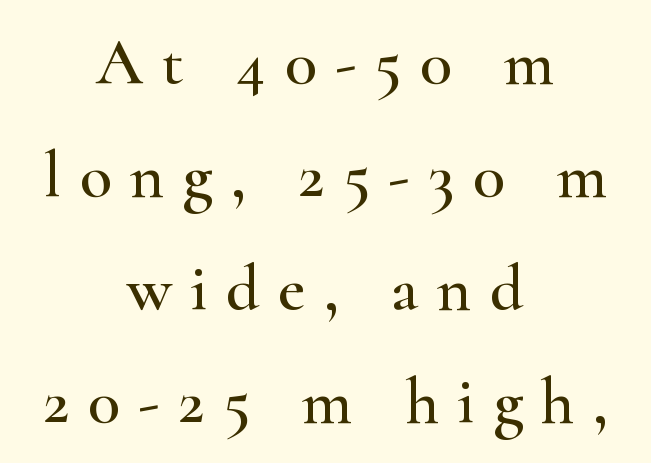
Q: Is the text italic (slanted)? A: No, it is upright.
Q: Is the typeface a serif or a sans-serif typeface? A: Serif.
Q: Is the text underlined? A: No.
Q: How is the paragraph aligned? A: Centered.
Q: Is the spacing between letters normal or unusually wide? A: Unusually wide.
Q: Width (condensed, normal, or wide)? A: Wide.
Q: Stroke contrast? A: High.
Q: x-height? A: Small.
Q: Monospaced? A: No.
